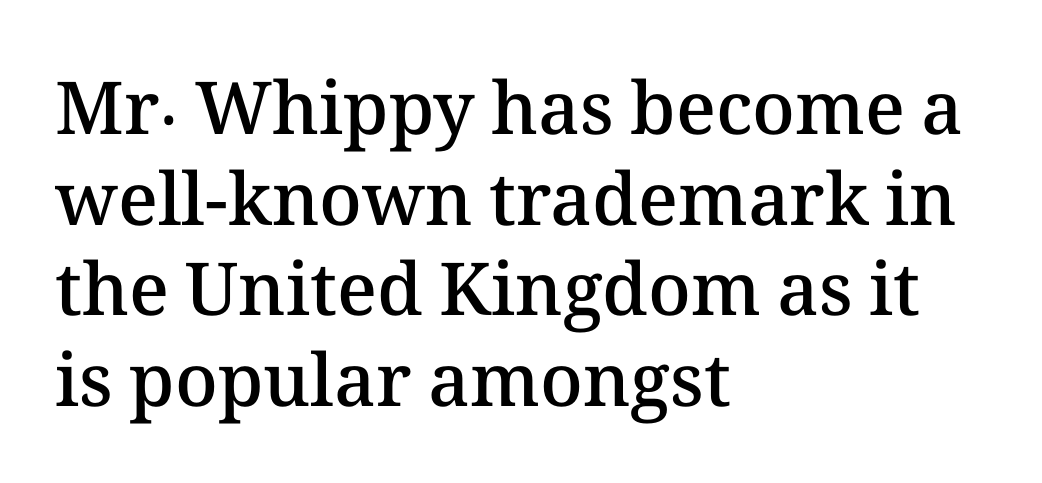
The image shows 73 px semibold type, upright; set left-aligned, line spacing 1.24x, normal letter spacing, not underlined; medium stroke contrast and a medium x-height.
